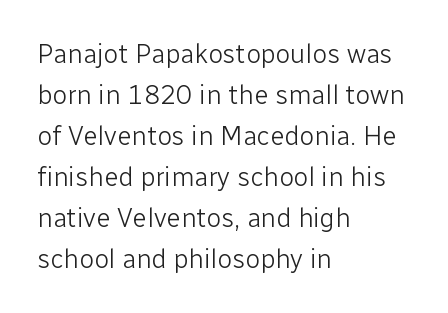
On a weight scale, this lands at 450 or below. The passage shown has conventional tracking throughout. A normal amount of white space separates one row of letters from the next. The rag falls on the right side of this text block.
